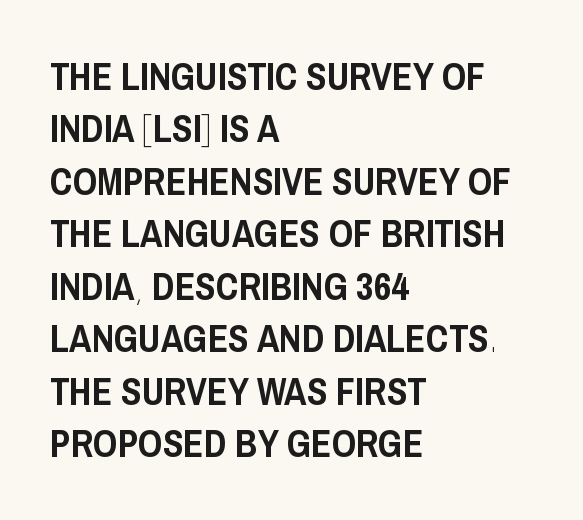
{"serif": "no", "italic": "no", "width": "condensed", "stroke_contrast": "low", "x_height": "large", "monospaced": "no", "underline": "no", "align": "left", "line_spacing": "normal", "line_spacing_ratio": 1.38, "letter_spacing": "normal", "letter_spacing_em": 0.0, "glyph_px": 38}
